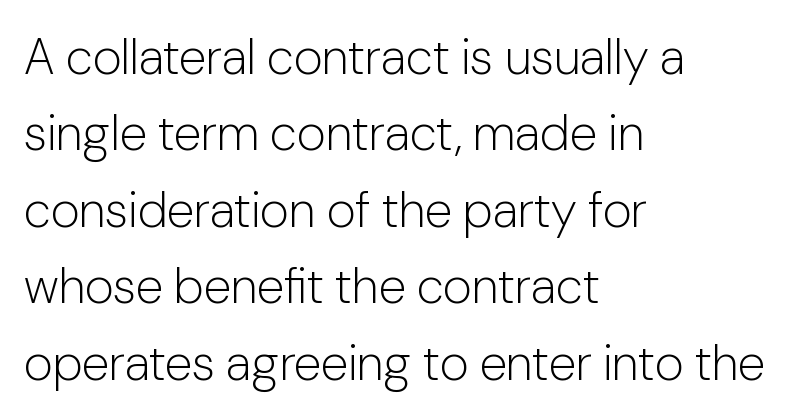
{"serif": "no", "italic": "no", "bold": "no", "weight": "light", "width": "normal", "stroke_contrast": "low", "x_height": "medium", "monospaced": "no", "underline": "no", "align": "left", "line_spacing": "normal", "line_spacing_ratio": 1.53, "letter_spacing": "normal", "letter_spacing_em": 0.0, "glyph_px": 50}
